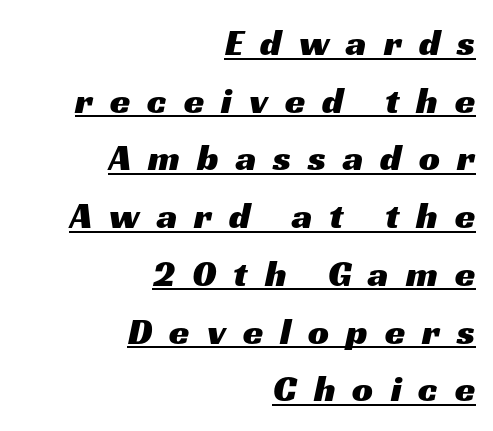
Q: Is the typeface a serif or a sans-serif typeface? A: Sans-serif.
Q: Is the text underlined? A: Yes.
Q: How is the paragraph aligned? A: Right-aligned.
Q: Is the spacing between letters normal or unusually wide? A: Unusually wide.
Q: Is the spacing between lines tight, normal or loose? A: Normal.
Q: Width (condensed, normal, or wide)? A: Wide.
Q: Stroke contrast? A: Medium.
Q: x-height? A: Medium.
Q: Monospaced? A: No.
